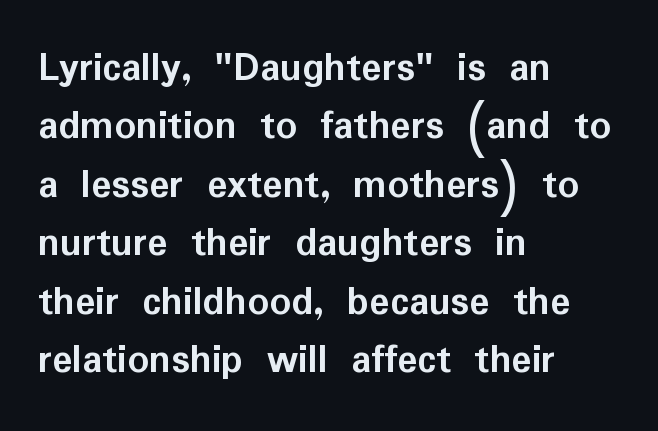
Q: Is the text bold? A: Yes.
Q: Is the text italic (slanted)? A: No, it is upright.
Q: Is the typeface a serif or a sans-serif typeface? A: Sans-serif.
Q: Is the text underlined? A: No.
Q: How is the paragraph aligned? A: Left-aligned.
Q: Is the spacing between letters normal or unusually wide? A: Normal.
Q: Is the spacing between lines tight, normal or loose? A: Normal.
Q: Width (condensed, normal, or wide)? A: Normal.
Q: Stroke contrast? A: Low.
Q: x-height? A: Medium.
Q: Monospaced? A: No.
